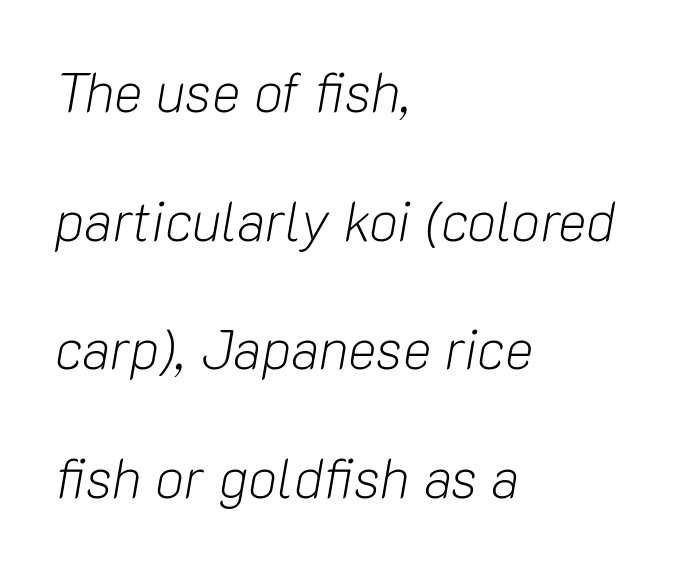
The image shows 54 px light type, italic (leaning right); set left-aligned, loose line spacing (2.38x), normal letter spacing, not underlined; low stroke contrast and a medium x-height.
